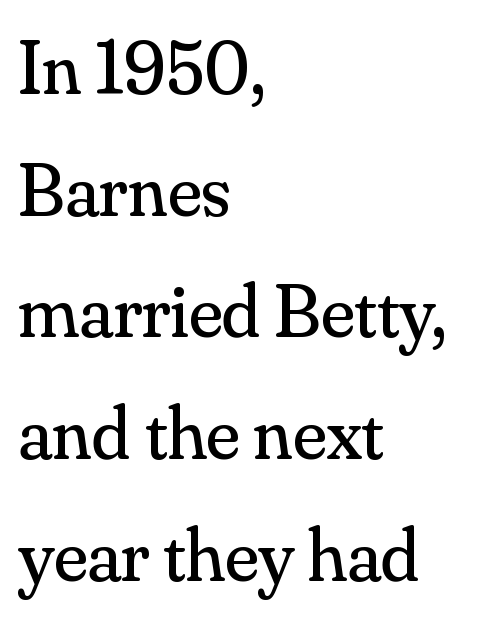
Q: Is the text bold? A: No.
Q: Is the text italic (slanted)? A: No, it is upright.
Q: Is the typeface a serif or a sans-serif typeface? A: Serif.
Q: Is the text underlined? A: No.
Q: How is the paragraph aligned? A: Left-aligned.
Q: Is the spacing between letters normal or unusually wide? A: Normal.
Q: Is the spacing between lines tight, normal or loose? A: Normal.
Q: Width (condensed, normal, or wide)? A: Normal.
Q: Stroke contrast? A: Medium.
Q: x-height? A: Small.
Q: Monospaced? A: No.
